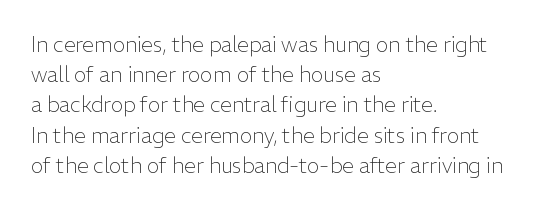
Regarding leading, the lines here are spaced in the standard way. Underline: absent. A classic flush-left, rag-right setting is used for this passage. Every character sits straight up, as roman type does.
